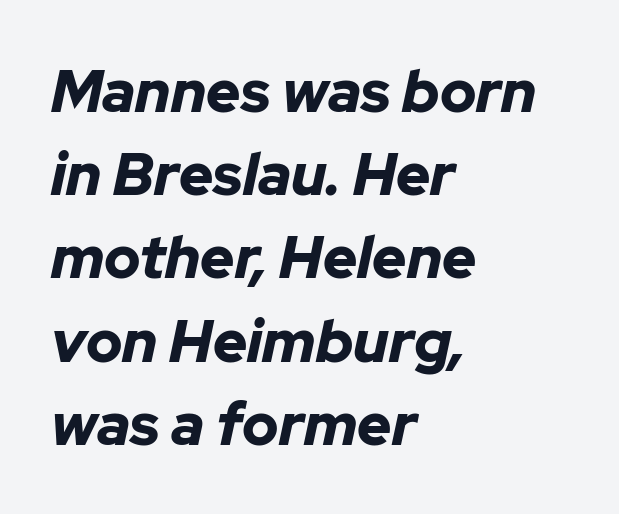
{"italic": "yes", "lean": "right", "slant_degrees": 12, "bold": "yes", "weight": "bold", "width": "normal", "stroke_contrast": "low", "x_height": "medium", "monospaced": "no", "underline": "no", "align": "left", "line_spacing": "normal", "line_spacing_ratio": 1.41, "letter_spacing": "normal", "letter_spacing_em": 0.0, "glyph_px": 59}
